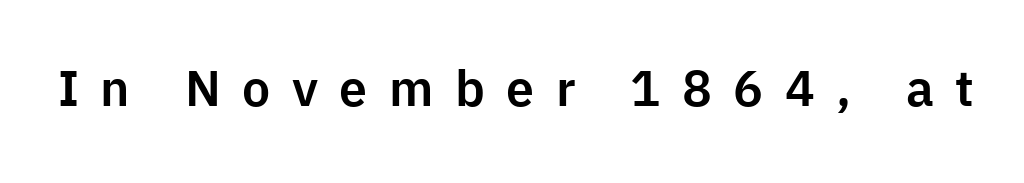
The image shows 50 px sans-serif type, upright; set unusually wide letter spacing (+0.43 em), not underlined; low stroke contrast and a medium x-height.
